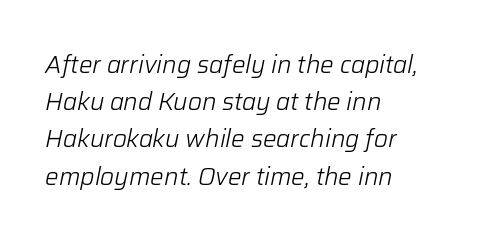
Any mark beneath the type? The region is blank. Glyph-to-glyph distance matches everyday printed text. Would a proofreader flag this as italicized? Yes. In CSS terms this would be text-align: left. Vertical spacing — default.
